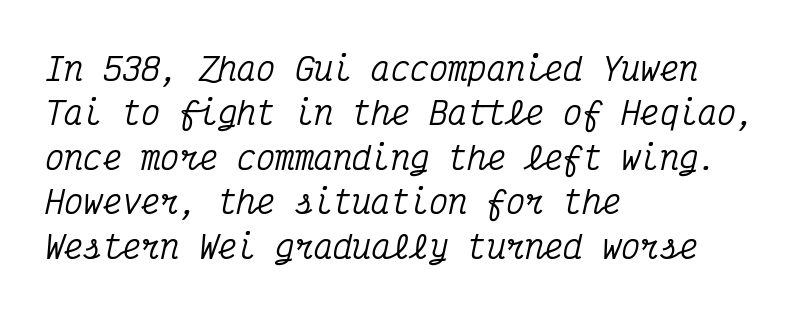
The image shows 32 px condensed serif type, italic (leaning right), monospaced; set left-aligned, normal line spacing (1.39x), normal letter spacing, not underlined; medium stroke contrast and a medium x-height.
